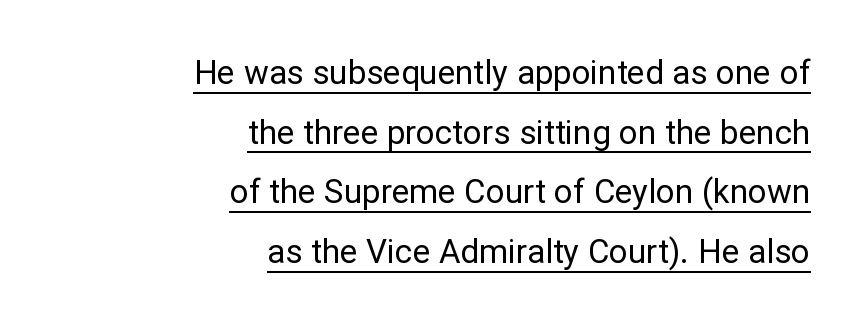
Q: Is the text bold? A: No.
Q: Is the text italic (slanted)? A: No, it is upright.
Q: Is the typeface a serif or a sans-serif typeface? A: Sans-serif.
Q: Is the text underlined? A: Yes.
Q: How is the paragraph aligned? A: Right-aligned.
Q: Is the spacing between letters normal or unusually wide? A: Normal.
Q: Width (condensed, normal, or wide)? A: Normal.
Q: Stroke contrast? A: Low.
Q: x-height? A: Medium.
Q: Monospaced? A: No.
